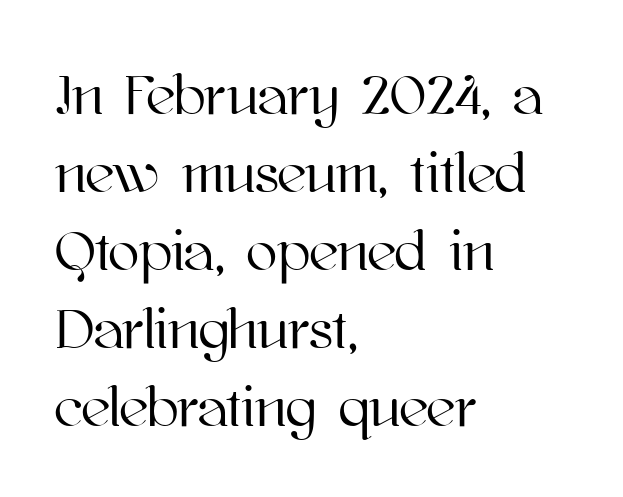
The image shows 57 px text type, upright; set left-aligned, normal line spacing (1.37x), normal letter spacing, not underlined; high stroke contrast and a medium x-height.
